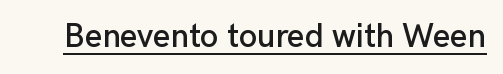
Glance below the letters and you will spot a drawn line. What stands out about the letter spacing? Nothing — it is the standard amount. The face used here is proportionally spaced, like ordinary book or web type. Font category for this specimen: sans-serif. It's the straight-up-and-down kind of type.
